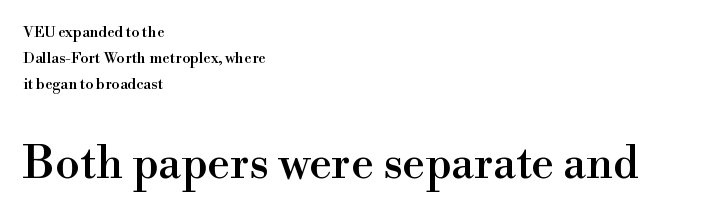
Caption: standard tracking, unaltered. Which margin do the lines hug? The left one — the right edge is uneven. Top chunk: small. Bottom chunk: large. Think of a printed novel: that variable character pitch is what you see here.
